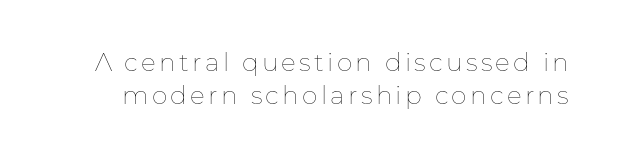
Q: Is the text bold? A: No.
Q: Is the text italic (slanted)? A: No, it is upright.
Q: Is the text underlined? A: No.
Q: Is the spacing between lines tight, normal or loose? A: Normal.
